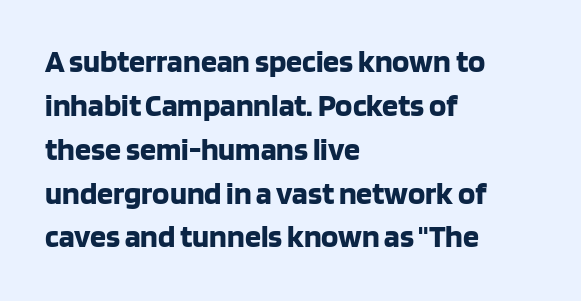
{"serif": "no", "italic": "no", "bold": "yes", "weight": "bold", "width": "normal", "stroke_contrast": "low", "x_height": "large", "monospaced": "no", "underline": "no", "align": "left", "line_spacing": "normal", "line_spacing_ratio": 1.37, "letter_spacing": "normal", "letter_spacing_em": 0.0, "glyph_px": 32}
